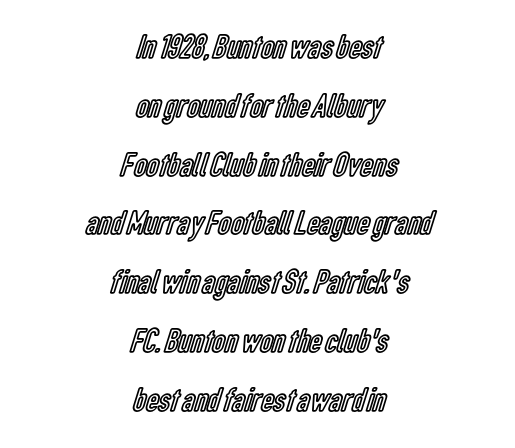
{"width": "condensed", "x_height": "medium", "monospaced": "no", "underline": "no", "align": "center", "line_spacing": "normal", "line_spacing_ratio": 1.68, "letter_spacing": "normal", "letter_spacing_em": 0.0, "glyph_px": 35}
